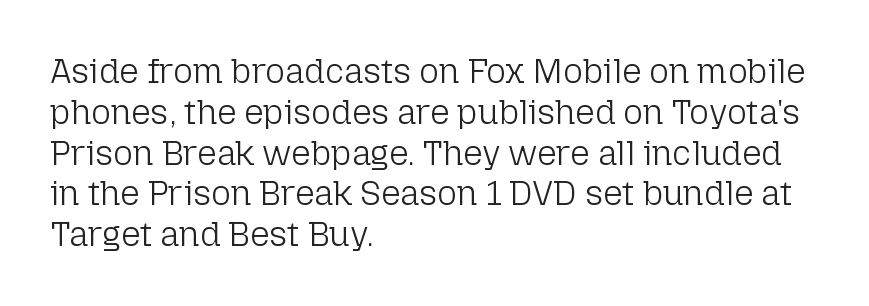
Italic? Not at all — the glyphs are vertical. Caption: face not bold, strokes unweighted. This sample is left-justified, so line endings fall wherever the words run out. Note the varied advance widths — an 'i' is clearly narrower than an 'm'. This rendering employs a face without finishing strokes, i.e., a sans-serif.
